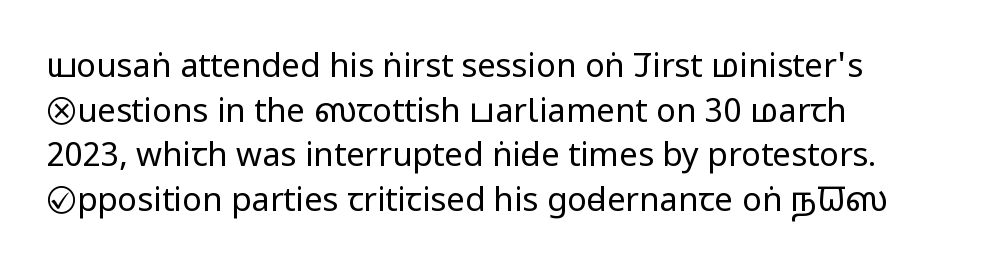
The image shows 33 px regular-weight, condensed sans-serif type, upright; set left-aligned, normal line spacing (1.35x), normal letter spacing, not underlined; low stroke contrast and a large x-height.
